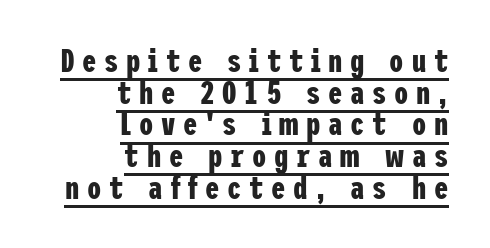
The image shows 32 px bold, condensed sans-serif type, upright; set right-aligned, tight line spacing (0.99x), unusually wide letter spacing (+0.24 em), underlined; low stroke contrast and a medium x-height.
